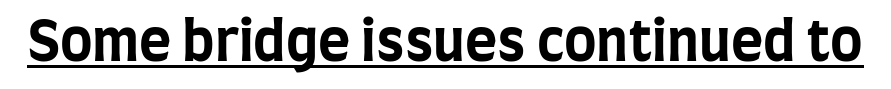
{"serif": "no", "italic": "no", "bold": "yes", "weight": "bold", "width": "condensed", "stroke_contrast": "low", "x_height": "large", "monospaced": "no", "underline": "yes", "letter_spacing": "normal", "letter_spacing_em": 0.0, "glyph_px": 55}
